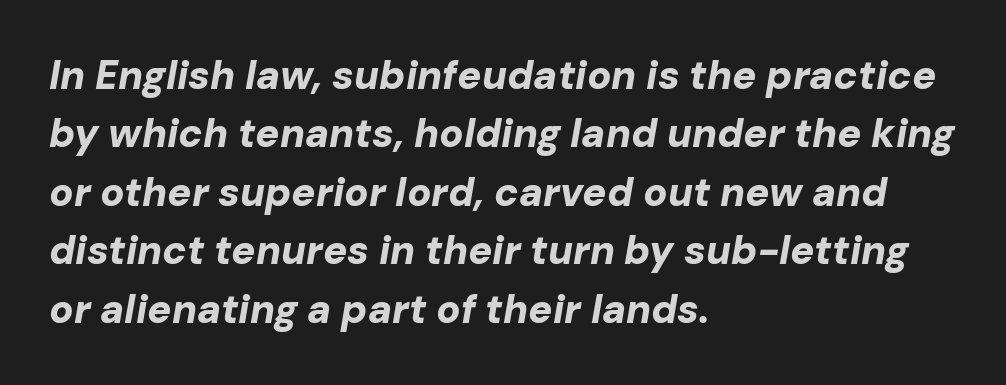
The image shows 40 px bold type, italic (leaning right); set left-aligned, normal line spacing (1.46x), normal letter spacing, not underlined; low stroke contrast and a medium x-height.
